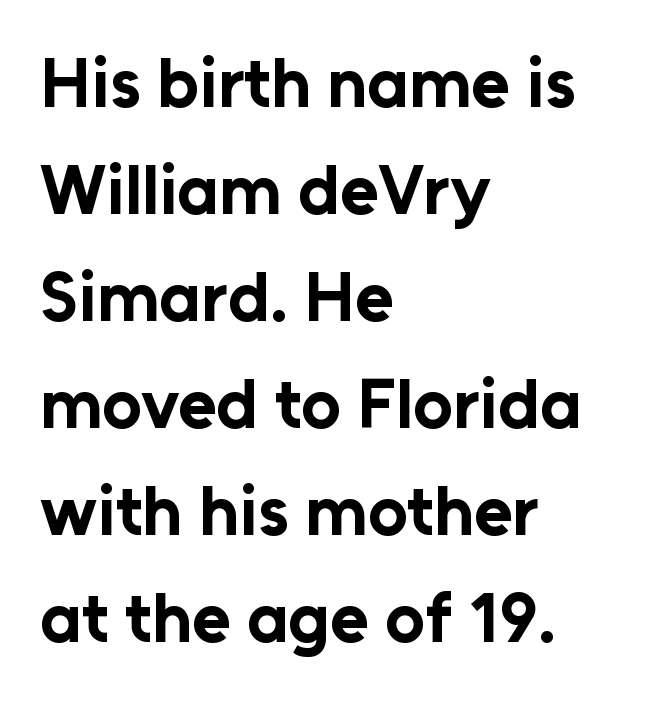
The image shows 70 px bold sans-serif type, upright; set left-aligned, normal line spacing (1.53x), normal letter spacing, not underlined; low stroke contrast and a medium x-height.
